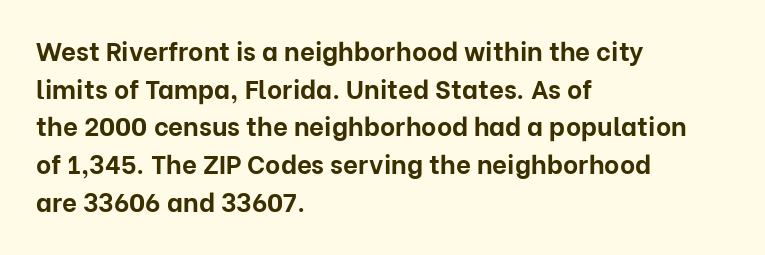
The image shows 26 px bold type, upright; set left-aligned, normal line spacing (1.45x), normal letter spacing, not underlined.
